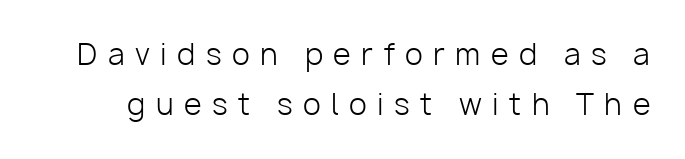
The image shows 29 px light sans-serif type, upright; set line spacing 1.73x, unusually wide letter spacing (+0.36 em), not underlined; low stroke contrast and a medium x-height.
